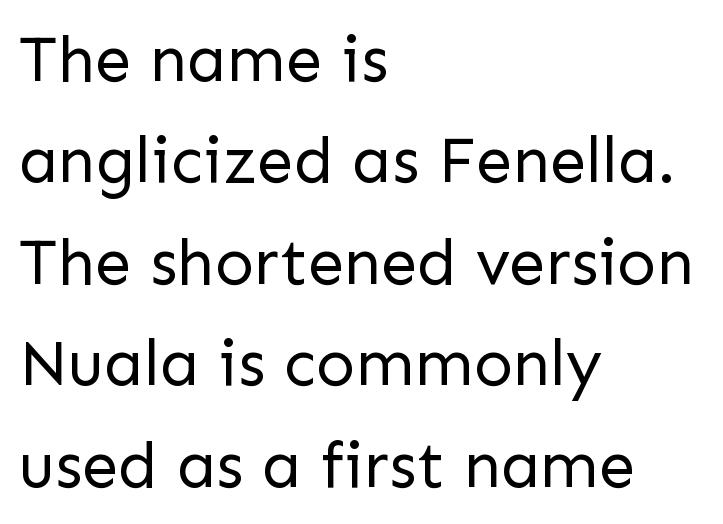
{"serif": "no", "italic": "no", "bold": "no", "weight": "regular", "width": "normal", "stroke_contrast": "low", "x_height": "medium", "monospaced": "no", "underline": "no", "align": "left", "line_spacing": "normal", "line_spacing_ratio": 1.56, "letter_spacing": "normal", "letter_spacing_em": 0.0, "glyph_px": 65}
